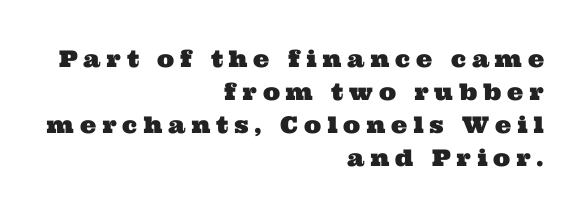
The image shows 23 px text type; set right-aligned, normal line spacing (1.43x), unusually wide letter spacing (+0.25 em), not underlined.
